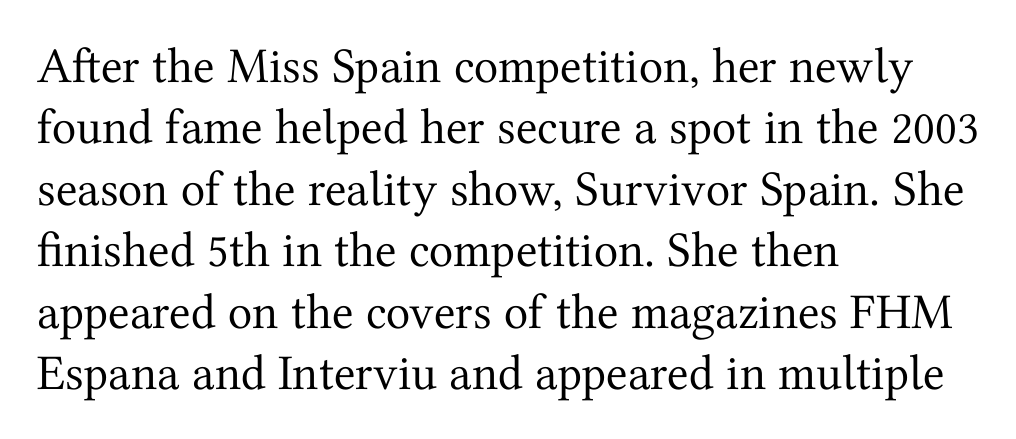
{"serif": "yes", "italic": "no", "bold": "no", "weight": "regular", "width": "normal", "stroke_contrast": "medium", "x_height": "medium", "monospaced": "no", "underline": "no", "align": "left", "line_spacing_ratio": 1.23, "letter_spacing": "normal", "letter_spacing_em": 0.0, "glyph_px": 50}
